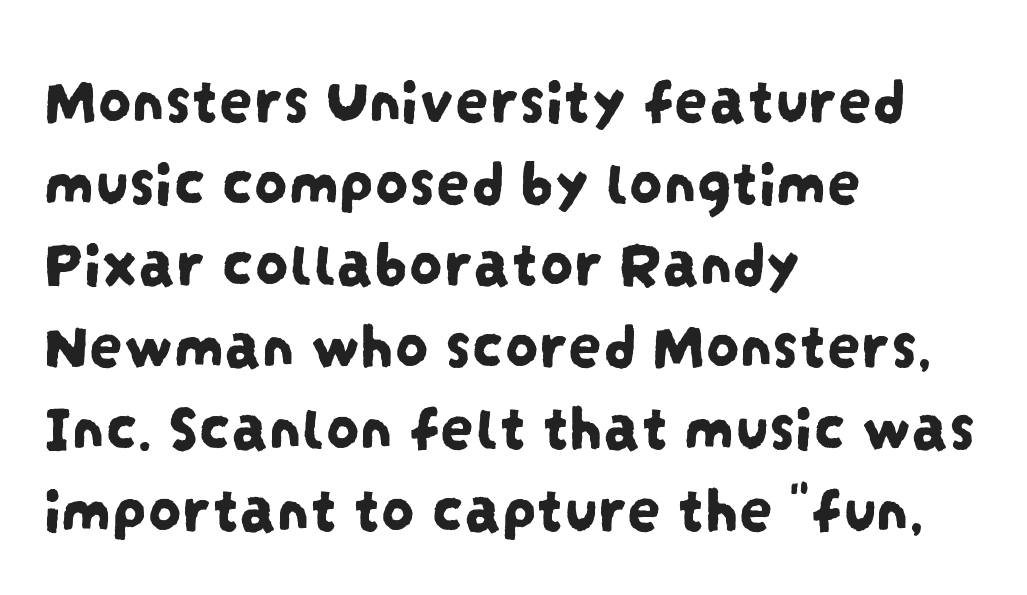
These lines stack with their left ends in a neat column. Students, note that the glyphs here touch the page at normal intervals. Is this a sans? Yes — the strokes have no serifs. The letters advance in unequal steps, a hallmark of proportional type. The gap between lines stays unmarked.
